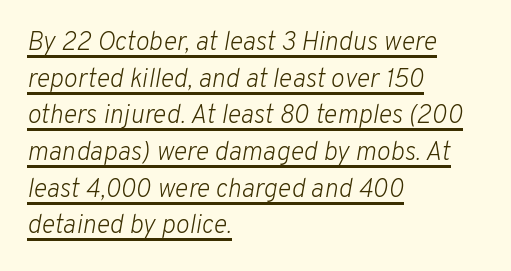
Between one letter and the next there's only the usual sliver of space. Does a line run under the words? Yes, clearly. Stem width sits at or under what a default text font uses. The block of text has a typical density, with ordinary space between rows. The rendering anchors every line to the left-hand side.
